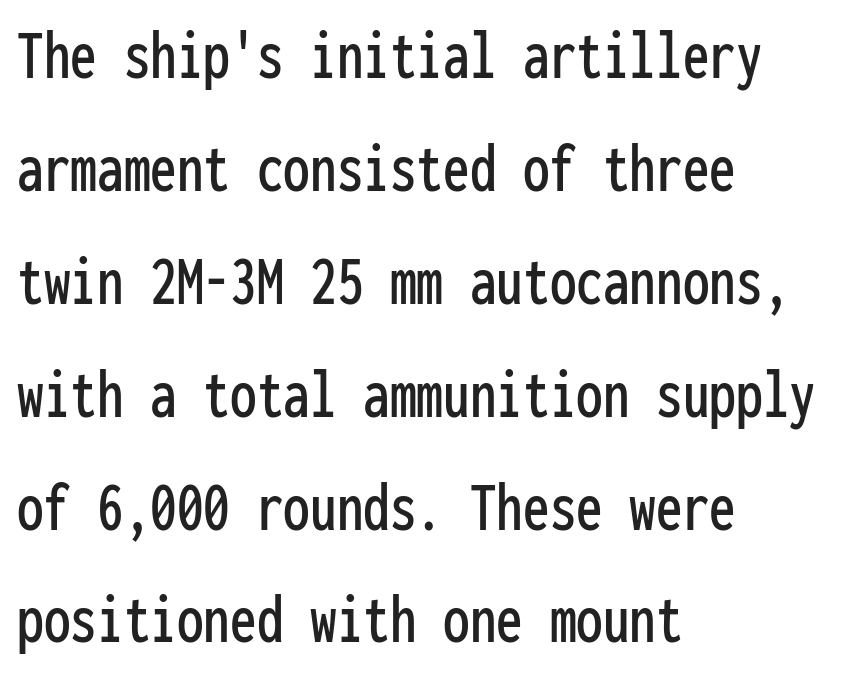
Q: Is the text italic (slanted)? A: No, it is upright.
Q: Is the typeface a serif or a sans-serif typeface? A: Sans-serif.
Q: Is the text underlined? A: No.
Q: How is the paragraph aligned? A: Left-aligned.
Q: Is the spacing between letters normal or unusually wide? A: Normal.
Q: Is the spacing between lines tight, normal or loose? A: Normal.
Q: Width (condensed, normal, or wide)? A: Condensed.
Q: Stroke contrast? A: Low.
Q: x-height? A: Medium.
Q: Monospaced? A: Yes.
